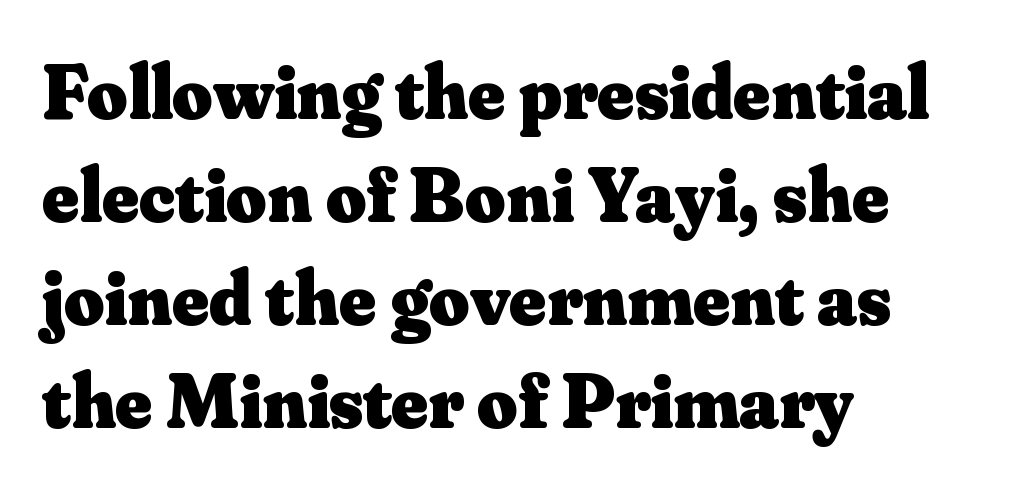
The image shows 78 px heavy serif type, upright; set left-aligned, normal line spacing (1.32x), normal letter spacing, not underlined; medium stroke contrast and a small x-height.
